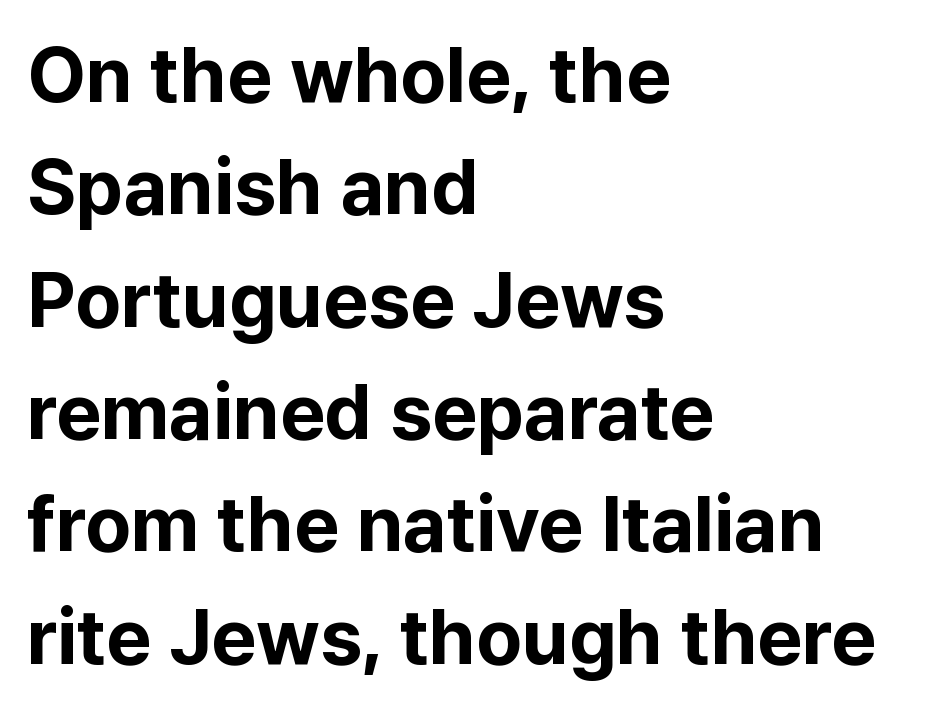
The image shows 78 px bold sans-serif type, upright; set left-aligned, normal line spacing (1.44x), normal letter spacing, not underlined; low stroke contrast and a medium x-height.
